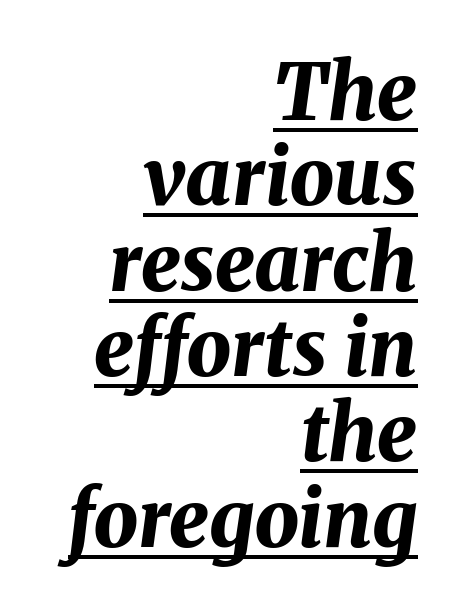
The image shows 79 px bold type, italic (leaning right); set right-aligned, tight line spacing (1.08x), normal letter spacing, underlined; medium stroke contrast and a medium x-height.
